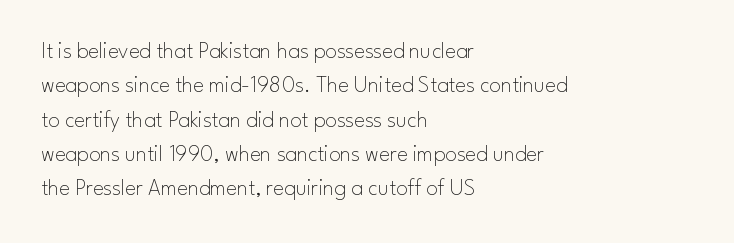
Q: Is the text bold? A: No.
Q: Is the text italic (slanted)? A: No, it is upright.
Q: Is the text underlined? A: No.
Q: How is the paragraph aligned? A: Left-aligned.
Q: Is the spacing between letters normal or unusually wide? A: Normal.
Q: Is the spacing between lines tight, normal or loose? A: Normal.
